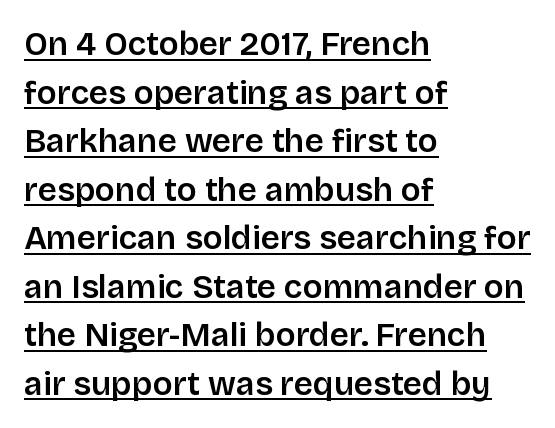
Successive baselines arrive at the customary interval. Rendered with straight, roman letterforms. This is sans-serif lettering, the kind often seen on screens and signage. Short note: letters normally spaced.
